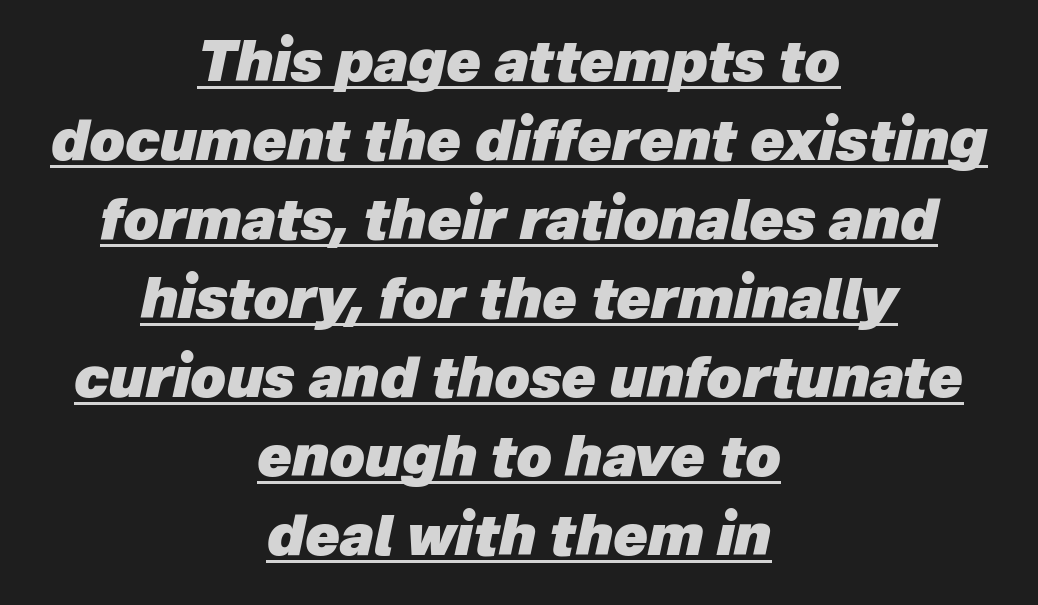
{"italic": "yes", "lean": "right", "slant_degrees": 12, "bold": "yes", "weight": "heavy", "width": "normal", "stroke_contrast": "low", "x_height": "medium", "monospaced": "no", "underline": "yes", "align": "center", "line_spacing": "normal", "line_spacing_ratio": 1.41, "letter_spacing": "normal", "letter_spacing_em": 0.0, "glyph_px": 56}
